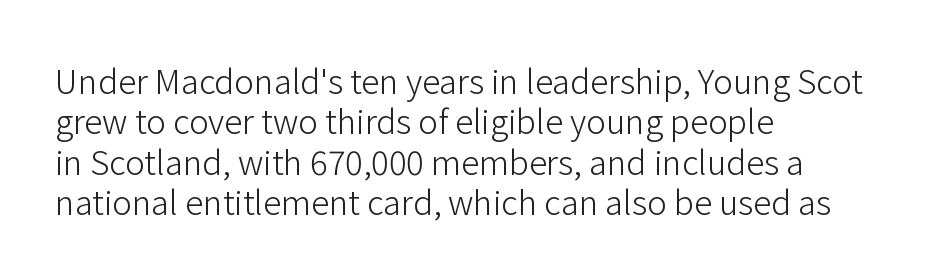
{"serif": "no", "italic": "no", "bold": "no", "weight": "light", "width": "normal", "stroke_contrast": "low", "x_height": "medium", "monospaced": "no", "underline": "no", "align": "left", "line_spacing_ratio": 1.22, "letter_spacing": "normal", "letter_spacing_em": 0.0, "glyph_px": 33}
